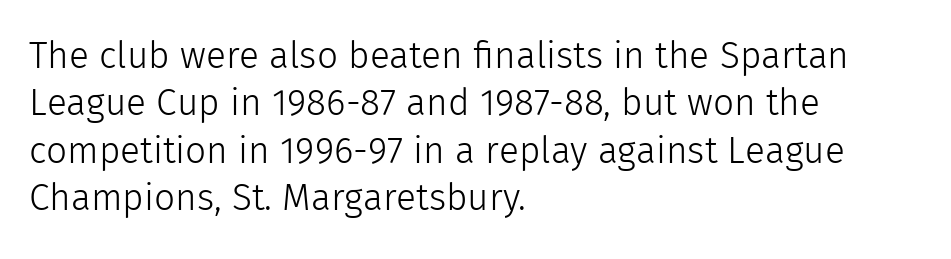
Here the designer chose a conventional face with non-uniform glyph widths. Stroke mass is kept to a normal reading level or below. Line beginnings align vertically; line endings do not. Students, note that the glyphs here touch the page at normal intervals.
